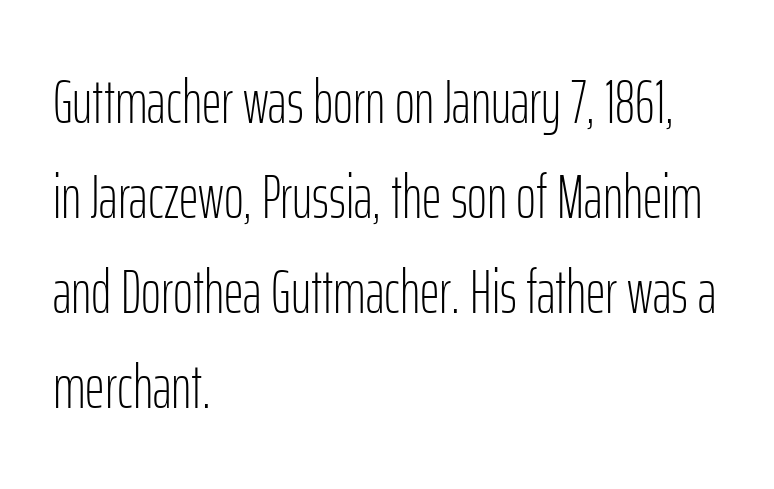
{"serif": "no", "italic": "no", "bold": "no", "weight": "light", "width": "condensed", "stroke_contrast": "low", "x_height": "medium", "monospaced": "no", "underline": "no", "align": "left", "line_spacing": "normal", "line_spacing_ratio": 1.56, "letter_spacing": "normal", "letter_spacing_em": 0.0, "glyph_px": 61}
